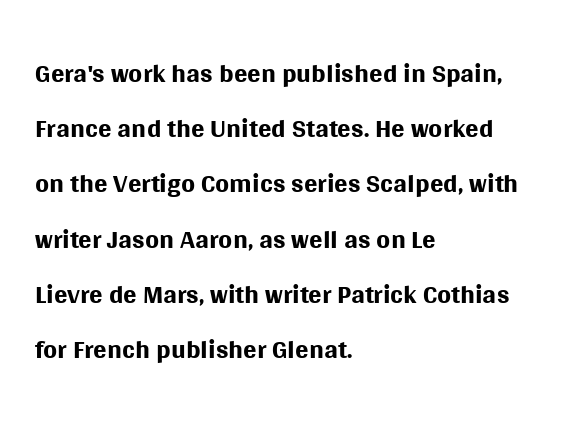
The image shows 40 px regular-weight sans-serif type, upright; set left-aligned, normal line spacing (1.38x), normal letter spacing, not underlined; medium stroke contrast and a large x-height.
